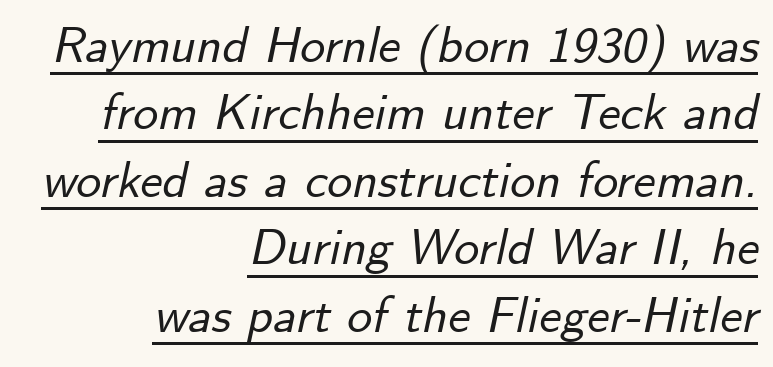
The image shows 50 px text type, italic (leaning right); set right-aligned, normal line spacing (1.35x), normal letter spacing, underlined; low stroke contrast and a small x-height.
